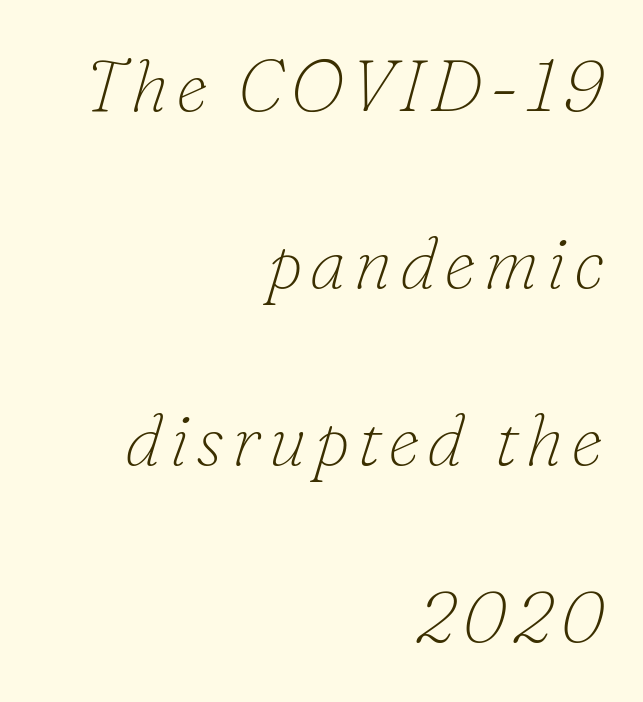
Q: Is the text bold? A: No.
Q: Is the text italic (slanted)? A: Yes, it leans right by about 16 degrees.
Q: Is the typeface a serif or a sans-serif typeface? A: Serif.
Q: Is the text underlined? A: No.
Q: How is the paragraph aligned? A: Right-aligned.
Q: Is the spacing between lines tight, normal or loose? A: Loose.
Q: Width (condensed, normal, or wide)? A: Normal.
Q: Stroke contrast? A: Low.
Q: x-height? A: Small.
Q: Monospaced? A: No.
